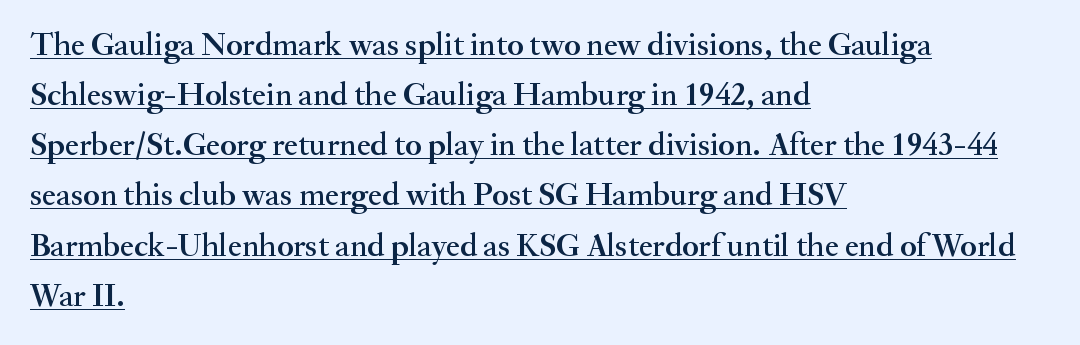
Observe the serifs anchoring each vertical stroke in this sample. This is the regular roman posture of the typeface. No extra tracking has been applied to these lines. The sample's only ornament is a line tracing under the words.
